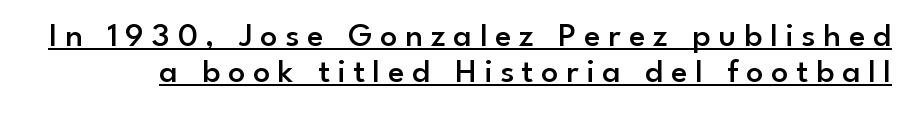
The image shows 34 px semibold sans-serif type, upright; set tight line spacing (1.06x), unusually wide letter spacing (+0.23 em), underlined; low stroke contrast and a small x-height.
